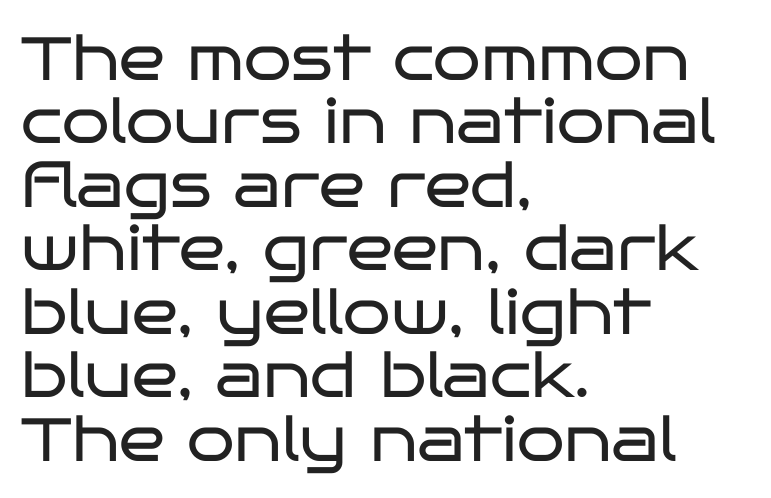
The image shows 61 px regular-weight, wide sans-serif type, upright; set left-aligned, tight line spacing (1.04x), normal letter spacing, not underlined; low stroke contrast and a large x-height.
